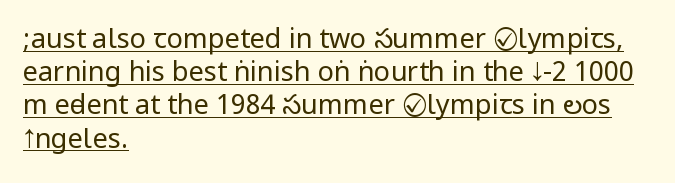
{"italic": "no", "bold": "no", "underline": "yes", "align": "left", "line_spacing_ratio": 1.23, "letter_spacing": "normal", "letter_spacing_em": 0.0, "glyph_px": 27}
